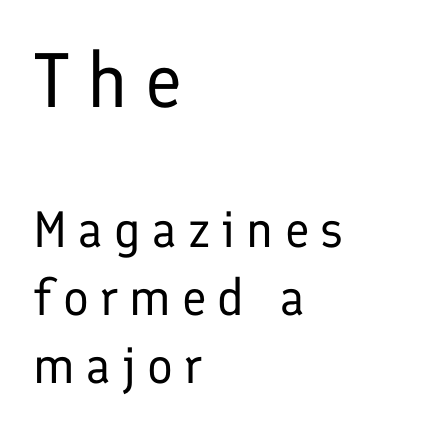
Q: Is the text bold? A: No.
Q: Is the text italic (slanted)? A: No, it is upright.
Q: Is the typeface a serif or a sans-serif typeface? A: Sans-serif.
Q: Is the text underlined? A: No.
Q: How is the paragraph aligned? A: Left-aligned.
Q: Is the spacing between letters normal or unusually wide? A: Unusually wide.
Q: Is the spacing between lines tight, normal or loose? A: Normal.
Q: Which block of text is set in a larger size, the first (top) or the second (bottom)? A: The first (top) one.
Q: Width (condensed, normal, or wide)? A: Normal.
Q: Stroke contrast? A: Low.
Q: x-height? A: Medium.
Q: Monospaced? A: No.
